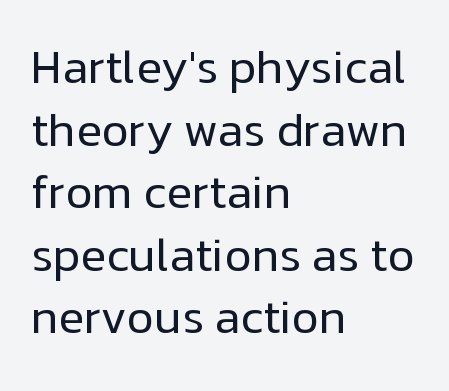
{"serif": "no", "italic": "no", "bold": "no", "weight": "regular", "width": "normal", "stroke_contrast": "low", "x_height": "medium", "monospaced": "no", "underline": "no", "align": "left", "line_spacing": "normal", "line_spacing_ratio": 1.33, "letter_spacing": "normal", "letter_spacing_em": 0.0, "glyph_px": 47}
